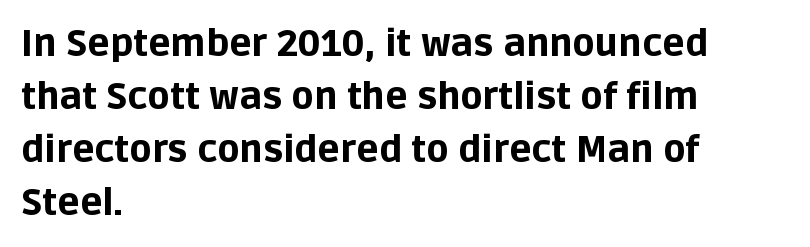
Q: Is the text bold? A: Yes.
Q: Is the text italic (slanted)? A: No, it is upright.
Q: Is the typeface a serif or a sans-serif typeface? A: Sans-serif.
Q: Is the text underlined? A: No.
Q: How is the paragraph aligned? A: Left-aligned.
Q: Is the spacing between letters normal or unusually wide? A: Normal.
Q: Is the spacing between lines tight, normal or loose? A: Normal.
Q: Width (condensed, normal, or wide)? A: Normal.
Q: Stroke contrast? A: Low.
Q: x-height? A: Large.
Q: Monospaced? A: No.
